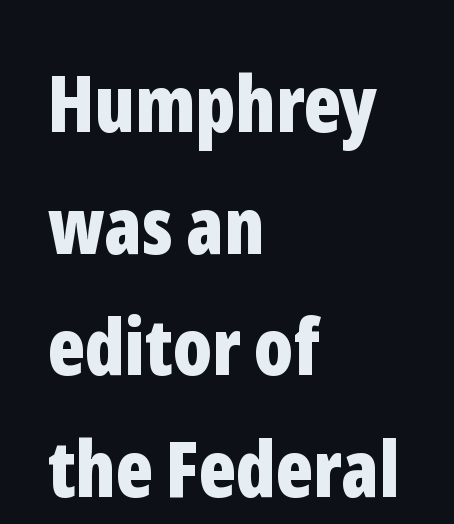
A full-strength bold gives these letters their thick strokes. The face used here is rendered with its standard letterfit. Baseline-to-baseline distance is the conventional proportion of letter height. Is the block centered? No — it sits flush against the left margin.
